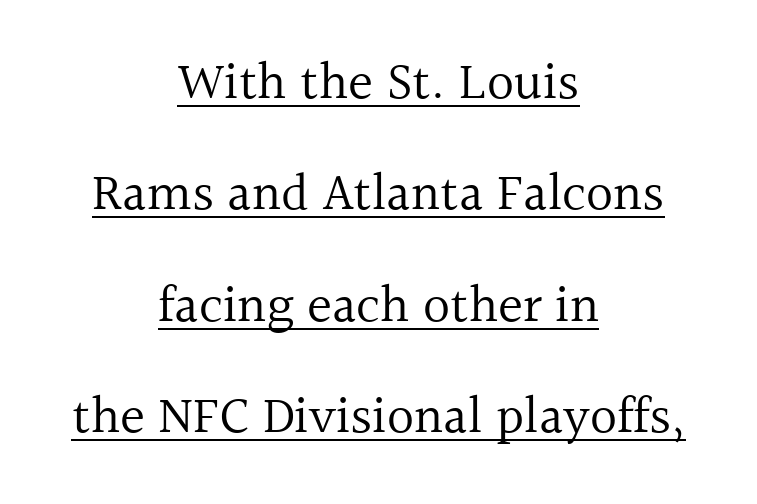
The image shows 53 px regular-weight serif type, upright; set centered, loose line spacing (2.1x), normal letter spacing, underlined; a medium x-height.
